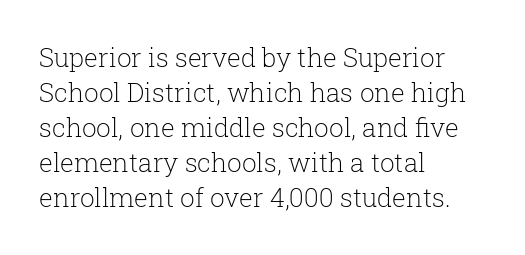
Q: Is the text bold? A: No.
Q: Is the text italic (slanted)? A: No, it is upright.
Q: Is the text underlined? A: No.
Q: How is the paragraph aligned? A: Left-aligned.
Q: Is the spacing between letters normal or unusually wide? A: Normal.
Q: Is the spacing between lines tight, normal or loose? A: Normal.
